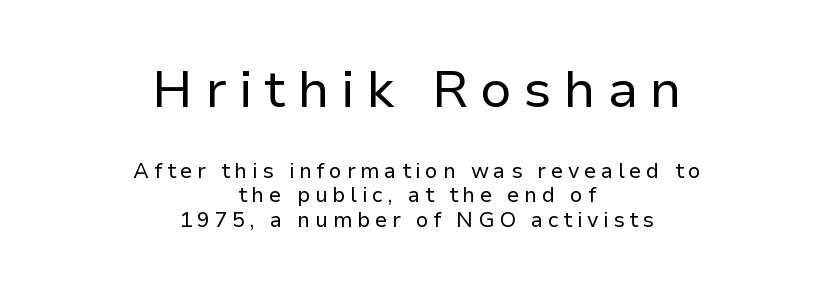
Q: Is the text bold? A: No.
Q: Is the text italic (slanted)? A: No, it is upright.
Q: Is the typeface a serif or a sans-serif typeface? A: Sans-serif.
Q: Is the text underlined? A: No.
Q: How is the paragraph aligned? A: Centered.
Q: Is the spacing between letters normal or unusually wide? A: Unusually wide.
Q: Which block of text is set in a larger size, the first (top) or the second (bottom)? A: The first (top) one.
Q: Width (condensed, normal, or wide)? A: Normal.
Q: Stroke contrast? A: Low.
Q: x-height? A: Medium.
Q: Monospaced? A: No.
